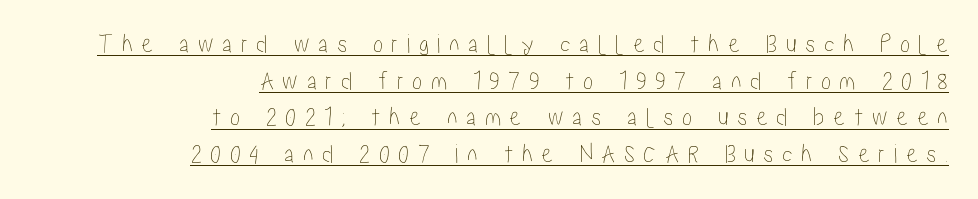
Summary of vertical rhythm: regular, with standard interline spacing. The type sits square on the baseline with zero lean. Glyph-to-glyph distance is far greater than everyday printed text. You can see a thin bar hugging the bottom of the glyphs.
